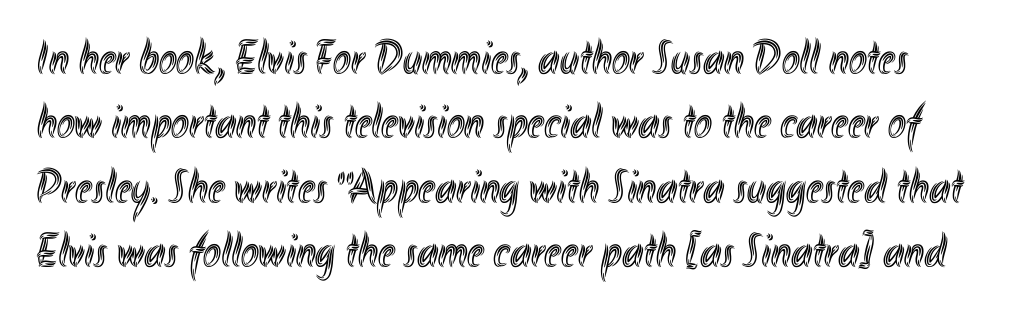
This sample has the flowing, uneven cadence of proportional lettering. The designer left line spacing at the default. Tracking here is standard; glyphs follow each other at the usual distance.
